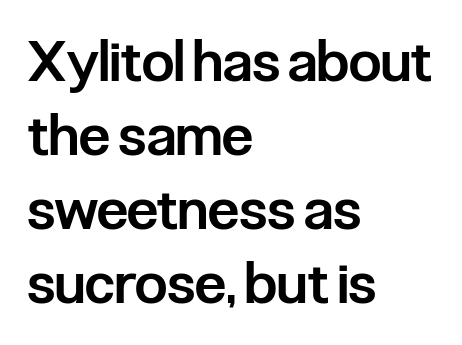
Font category for this specimen: sans-serif. The setting favours the left margin, as ordinary paragraphs usually do. A typesetter would call this proportional, since set widths differ per character. Clear beneath every line of the passage.
